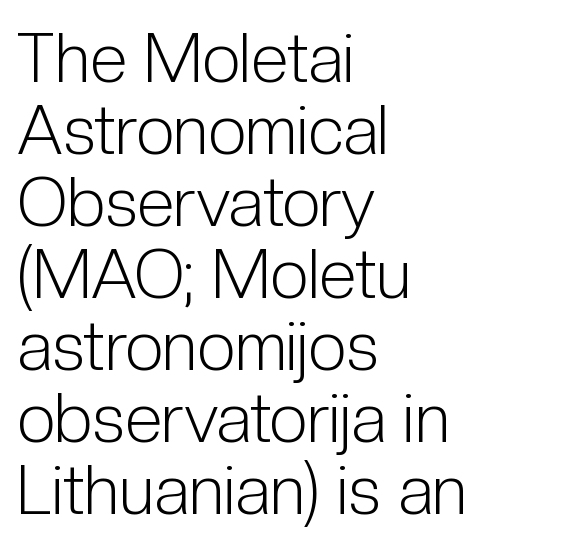
The image shows 68 px light, condensed sans-serif type, upright; set left-aligned, tight line spacing (1.06x), normal letter spacing, not underlined; low stroke contrast and a medium x-height.
